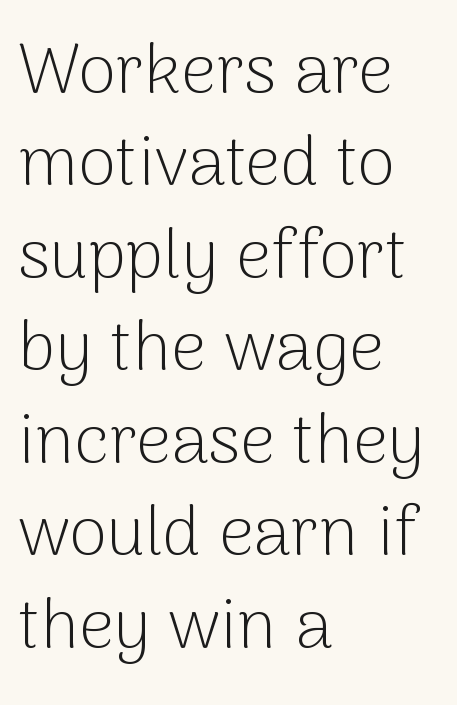
Q: Is the text bold? A: No.
Q: Is the text italic (slanted)? A: No, it is upright.
Q: Is the typeface a serif or a sans-serif typeface? A: Sans-serif.
Q: Is the text underlined? A: No.
Q: How is the paragraph aligned? A: Left-aligned.
Q: Is the spacing between letters normal or unusually wide? A: Normal.
Q: Is the spacing between lines tight, normal or loose? A: Normal.
Q: Width (condensed, normal, or wide)? A: Normal.
Q: Stroke contrast? A: Low.
Q: x-height? A: Medium.
Q: Monospaced? A: No.
